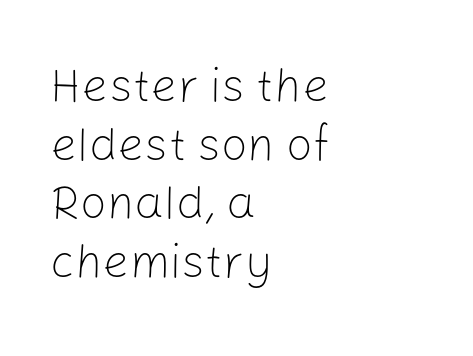
Q: Is the text bold? A: No.
Q: Is the text italic (slanted)? A: No, it is upright.
Q: Is the typeface a serif or a sans-serif typeface? A: Sans-serif.
Q: Is the text underlined? A: No.
Q: How is the paragraph aligned? A: Left-aligned.
Q: Is the spacing between letters normal or unusually wide? A: Normal.
Q: Is the spacing between lines tight, normal or loose? A: Normal.
Q: Width (condensed, normal, or wide)? A: Normal.
Q: Stroke contrast? A: Low.
Q: x-height? A: Medium.
Q: Monospaced? A: No.
